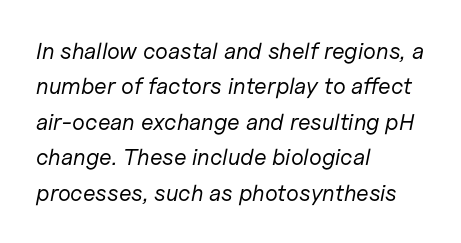
Posture: slanted. Compared with typical body copy, the letter spacing here is the same. The baseline area is clear. Leftover space on each line is placed entirely after the last word. A normal amount of white space separates one row of letters from the next. Caption: face not bold, strokes unweighted.
